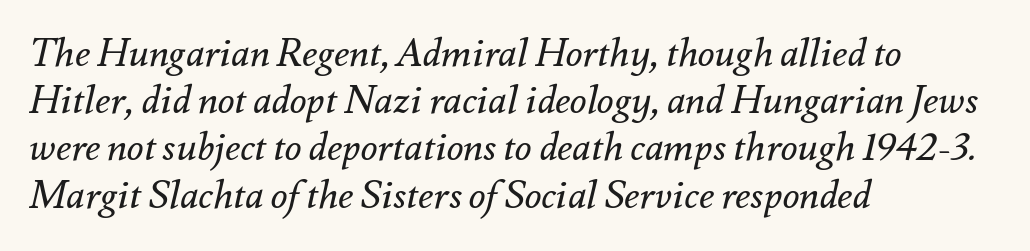
Underline: absent. Observe the ordinary spacing: letters are neighbours, not strangers. This sample uses an oblique cut, with every glyph tilted off the vertical. The setting favours the left margin, as ordinary paragraphs usually do. These lines are rendered in a variable-pitch font. This is not heavy type; no bold has been used.
